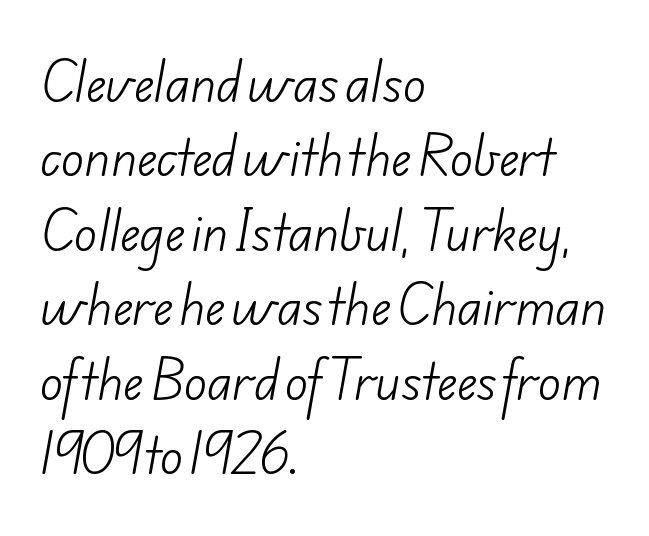
The image shows 48 px light sans-serif type; set left-aligned, normal line spacing (1.55x), normal letter spacing, not underlined; low stroke contrast and a small x-height.
